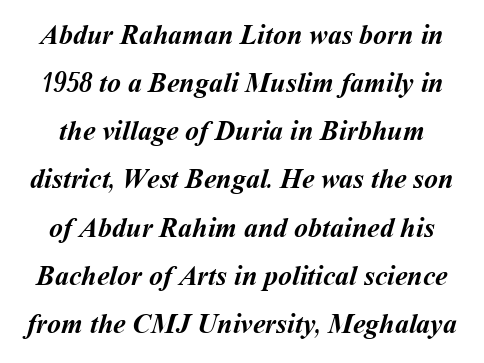
{"bold": "yes", "weight": "semibold", "width": "normal", "stroke_contrast": "medium", "x_height": "medium", "monospaced": "no", "underline": "no", "line_spacing_ratio": 1.72, "letter_spacing": "normal", "letter_spacing_em": 0.0, "glyph_px": 28}
